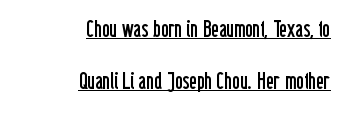
The image shows 23 px text type, upright; set right-aligned, loose line spacing (2.27x), normal letter spacing, underlined.
